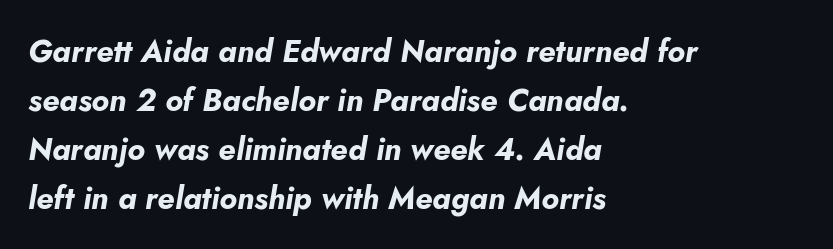
The image shows 31 px bold type, italic (leaning right); set left-aligned, normal line spacing (1.58x), normal letter spacing, not underlined; low stroke contrast and a small x-height.
